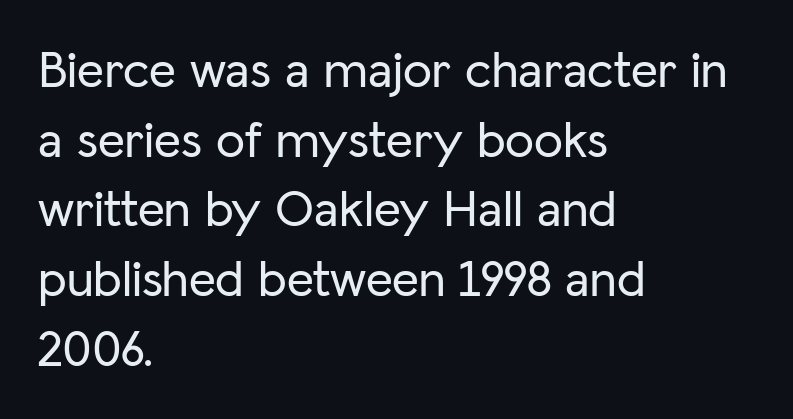
The image shows 52 px sans-serif type, upright; set left-aligned, normal line spacing (1.34x), normal letter spacing, not underlined; low stroke contrast and a medium x-height.
